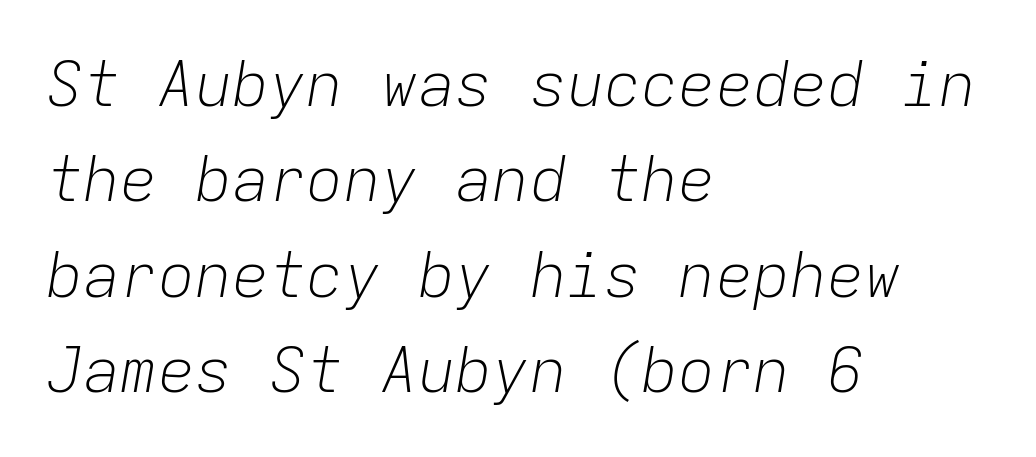
{"italic": "yes", "lean": "right", "slant_degrees": 9, "bold": "no", "weight": "light", "width": "normal", "stroke_contrast": "low", "x_height": "medium", "monospaced": "yes", "underline": "no", "align": "left", "line_spacing": "normal", "line_spacing_ratio": 1.54, "letter_spacing": "normal", "letter_spacing_em": 0.0, "glyph_px": 62}
